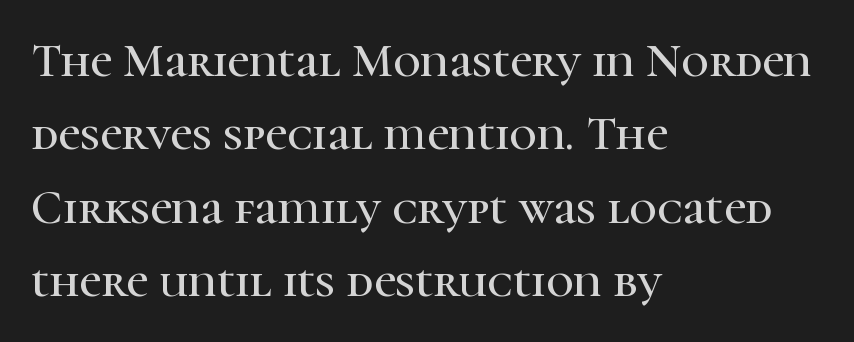
{"serif": "yes", "italic": "no", "width": "normal", "stroke_contrast": "high", "x_height": "medium", "monospaced": "no", "underline": "no", "align": "left", "line_spacing": "normal", "line_spacing_ratio": 1.53, "letter_spacing": "normal", "letter_spacing_em": 0.0, "glyph_px": 48}
